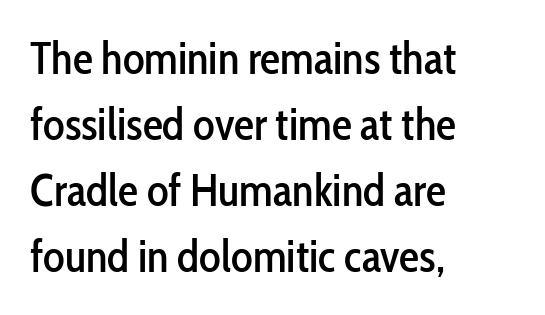
Q: Is the text italic (slanted)? A: No, it is upright.
Q: Is the typeface a serif or a sans-serif typeface? A: Sans-serif.
Q: Is the text underlined? A: No.
Q: How is the paragraph aligned? A: Left-aligned.
Q: Is the spacing between letters normal or unusually wide? A: Normal.
Q: Is the spacing between lines tight, normal or loose? A: Normal.
Q: Width (condensed, normal, or wide)? A: Condensed.
Q: Stroke contrast? A: Low.
Q: x-height? A: Medium.
Q: Monospaced? A: No.
